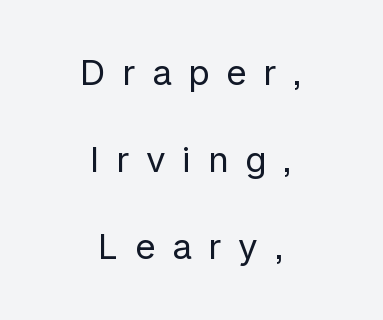
{"serif": "no", "italic": "no", "bold": "no", "weight": "regular", "width": "normal", "stroke_contrast": "low", "x_height": "medium", "monospaced": "no", "underline": "no", "align": "center", "line_spacing": "loose", "line_spacing_ratio": 2.49, "letter_spacing": "wide", "letter_spacing_em": 0.48, "glyph_px": 35}
